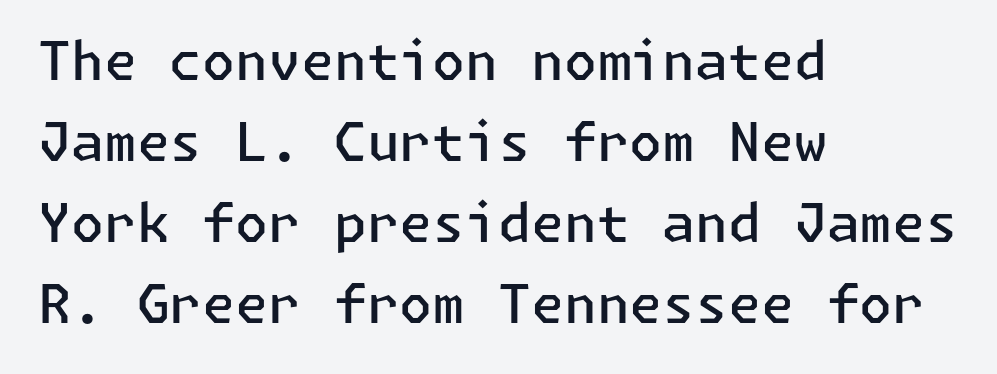
Q: Is the text bold? A: Semi-bold.
Q: Is the text italic (slanted)? A: No, it is upright.
Q: Is the typeface a serif or a sans-serif typeface? A: Sans-serif.
Q: Is the text underlined? A: No.
Q: How is the paragraph aligned? A: Left-aligned.
Q: Is the spacing between letters normal or unusually wide? A: Normal.
Q: Is the spacing between lines tight, normal or loose? A: Normal.
Q: Width (condensed, normal, or wide)? A: Normal.
Q: Stroke contrast? A: Low.
Q: x-height? A: Medium.
